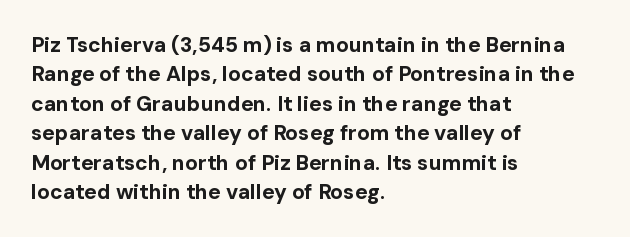
Q: Is the text bold? A: Yes.
Q: Is the text italic (slanted)? A: No, it is upright.
Q: Is the text underlined? A: No.
Q: How is the paragraph aligned? A: Left-aligned.
Q: Is the spacing between letters normal or unusually wide? A: Normal.
Q: Is the spacing between lines tight, normal or loose? A: Normal.
